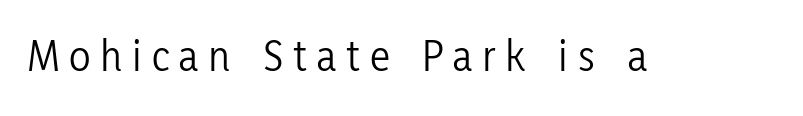
{"serif": "no", "italic": "no", "bold": "no", "weight": "light", "width": "condensed", "stroke_contrast": "low", "x_height": "medium", "monospaced": "no", "underline": "no", "letter_spacing": "wide", "letter_spacing_em": 0.22, "glyph_px": 45}
